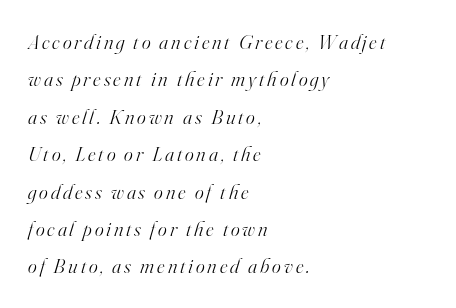
Underline: absent. Line starts are locked; line ends wander. Vertical stems look standard width or narrower in stroke. Rendered with sloped, italic letterforms.
